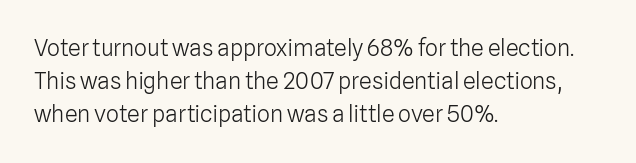
Q: Is the text bold? A: No.
Q: Is the text italic (slanted)? A: No, it is upright.
Q: Is the text underlined? A: No.
Q: How is the paragraph aligned? A: Left-aligned.
Q: Is the spacing between letters normal or unusually wide? A: Normal.
Q: Is the spacing between lines tight, normal or loose? A: Normal.
